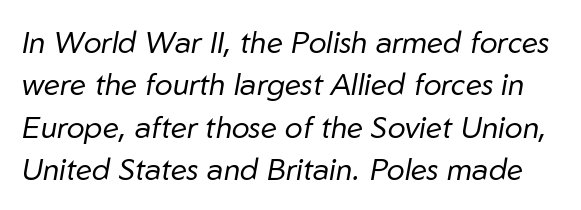
No extra tracking has been applied to these lines. Quick note: interline space is typical. Stem width sits at or under what a default text font uses. Emphasis-style slanted type is in use. Underline: absent.
